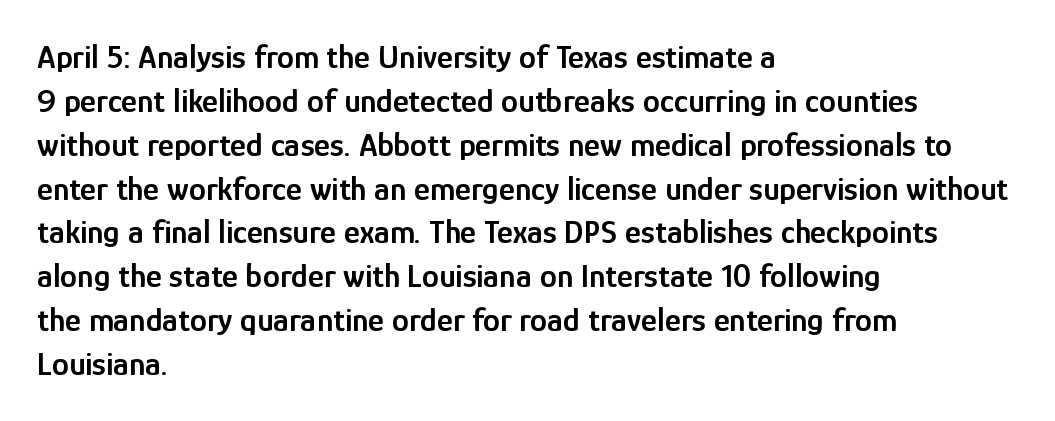
{"serif": "no", "italic": "no", "bold": "semi", "weight": "semibold", "width": "condensed", "stroke_contrast": "low", "x_height": "medium", "monospaced": "no", "underline": "no", "align": "left", "line_spacing": "normal", "line_spacing_ratio": 1.29, "letter_spacing": "normal", "letter_spacing_em": 0.0, "glyph_px": 34}
